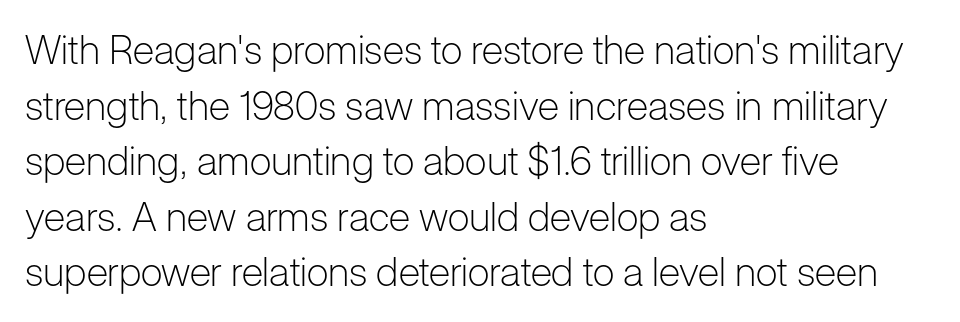
Posture: upright roman. Each stroke keeps to a modest, everyday thickness or less. The setting favours the left margin, as ordinary paragraphs usually do. Is this a sans? Yes — the strokes have no serifs. How are the letters spaced? Ordinarily, with no added tracking. Each new line begins a customary step beneath the previous one.
